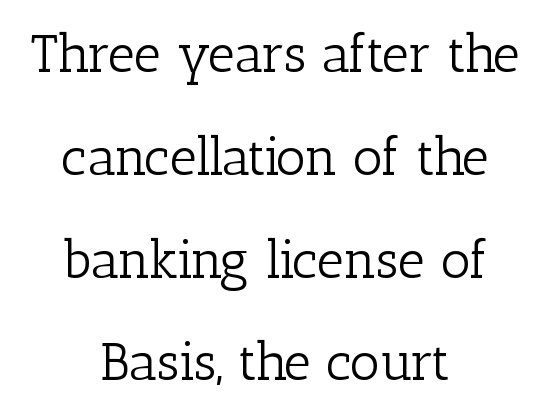
Rendered with straight, roman letterforms. Little horizontal feet cap the strokes, marking this as serif type. The letters look calm and open, with moderate or lighter stems. Vertical spacing — loose. Plain, unruled lines of type. These lines keep a tight, regular rhythm from letter to letter.
